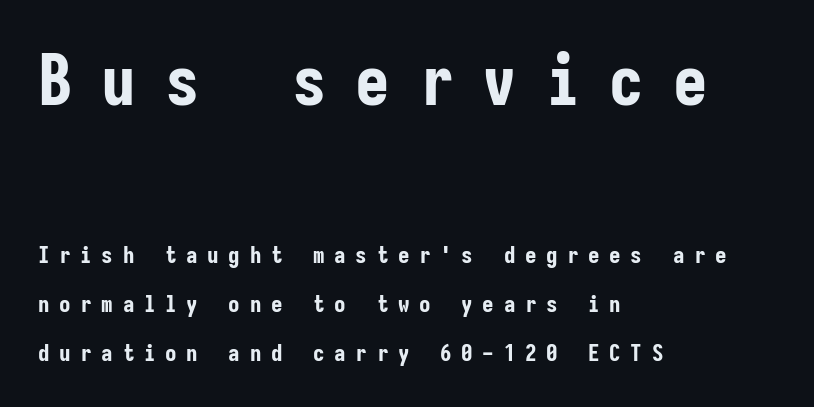
The axis of the letterforms is exactly vertical. Clear beneath every line of the passage. Monospaced: the letters line up in strict vertical columns. The lines are spread far apart with generous leading. Here the glyphs are tracked loosely, breaking word shapes into spaced letters.
